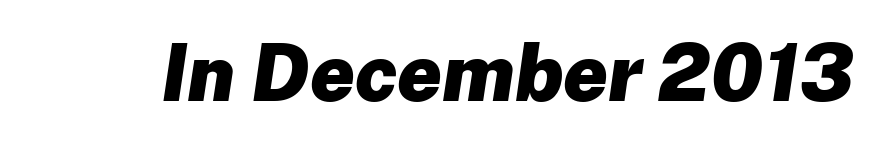
Q: Is the text bold? A: Yes.
Q: Is the text italic (slanted)? A: Yes, it leans right by about 8 degrees.
Q: Is the text underlined? A: No.
Q: Is the spacing between letters normal or unusually wide? A: Normal.
Q: Width (condensed, normal, or wide)? A: Normal.
Q: Stroke contrast? A: Low.
Q: x-height? A: Medium.
Q: Monospaced? A: No.
